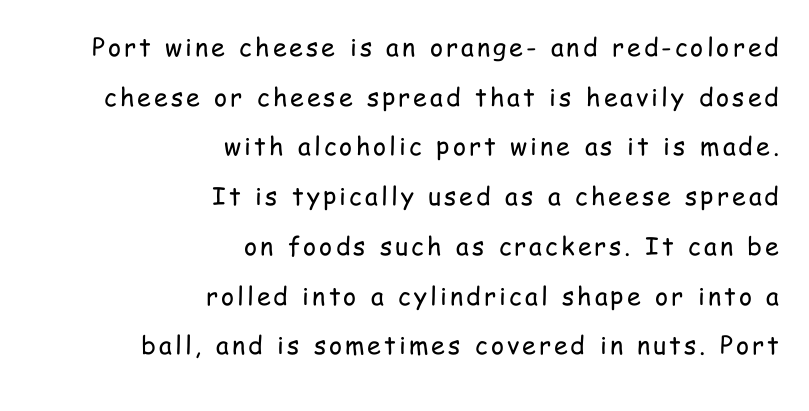
The image shows 25 px text type, upright; set right-aligned, loose line spacing (1.99x), not underlined.
